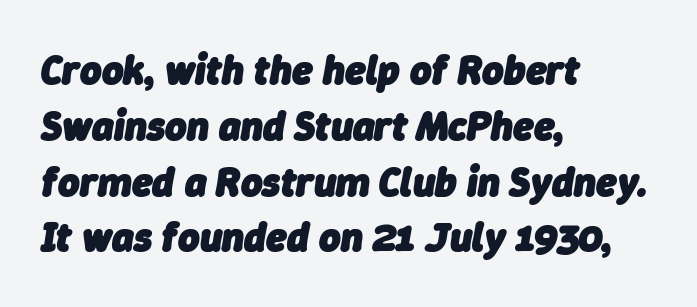
{"italic": "yes", "lean": "right", "slant_degrees": 9, "bold": "yes", "weight": "heavy", "width": "normal", "stroke_contrast": "low", "x_height": "medium", "monospaced": "no", "underline": "no", "align": "left", "line_spacing": "normal", "line_spacing_ratio": 1.36, "letter_spacing": "normal", "letter_spacing_em": 0.0, "glyph_px": 41}
